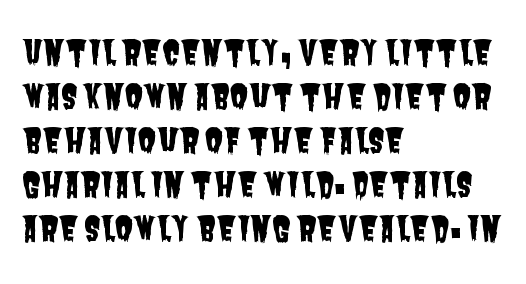
Q: Is the typeface a serif or a sans-serif typeface? A: Sans-serif.
Q: Is the text underlined? A: No.
Q: How is the paragraph aligned? A: Left-aligned.
Q: Is the spacing between letters normal or unusually wide? A: Normal.
Q: Is the spacing between lines tight, normal or loose? A: Normal.
Q: Width (condensed, normal, or wide)? A: Condensed.
Q: Stroke contrast? A: Low.
Q: x-height? A: Large.
Q: Monospaced? A: No.
